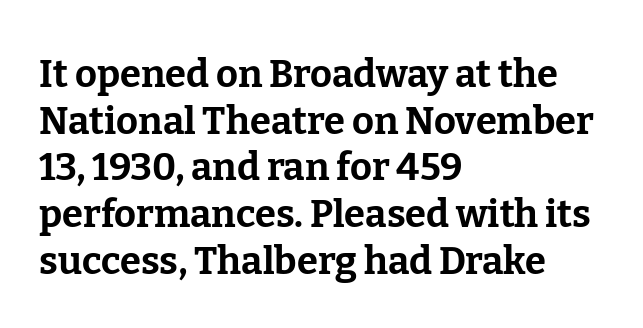
Note: serifs present on the glyphs. Do the letters lean? They stand straight. Thick stems and heavy bowls — unmistakably bold. Here the designer chose a conventional face with non-uniform glyph widths. A student would call this left alignment; a typographer would say flush left, rag right. Check the space under the baseline: it is left empty.
